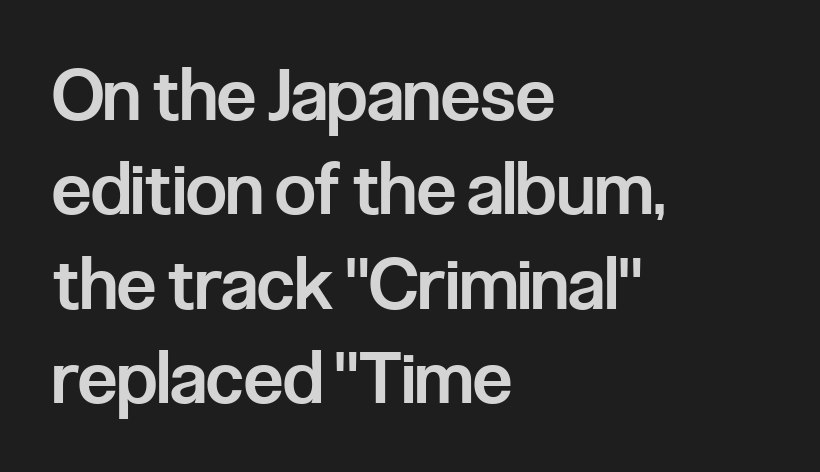
Q: Is the text bold? A: Semi-bold.
Q: Is the text italic (slanted)? A: No, it is upright.
Q: Is the typeface a serif or a sans-serif typeface? A: Sans-serif.
Q: Is the text underlined? A: No.
Q: How is the paragraph aligned? A: Left-aligned.
Q: Is the spacing between letters normal or unusually wide? A: Normal.
Q: Is the spacing between lines tight, normal or loose? A: Normal.
Q: Width (condensed, normal, or wide)? A: Condensed.
Q: Stroke contrast? A: Low.
Q: x-height? A: Medium.
Q: Monospaced? A: No.
